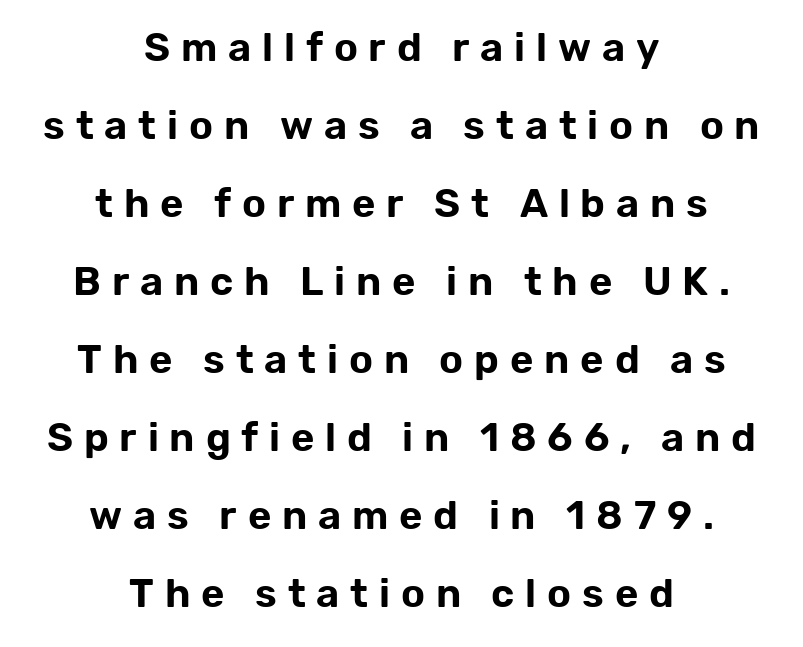
{"serif": "no", "italic": "no", "width": "normal", "stroke_contrast": "low", "x_height": "medium", "monospaced": "no", "underline": "no", "align": "center", "line_spacing": "loose", "line_spacing_ratio": 1.95, "letter_spacing": "wide", "letter_spacing_em": 0.27, "glyph_px": 40}
